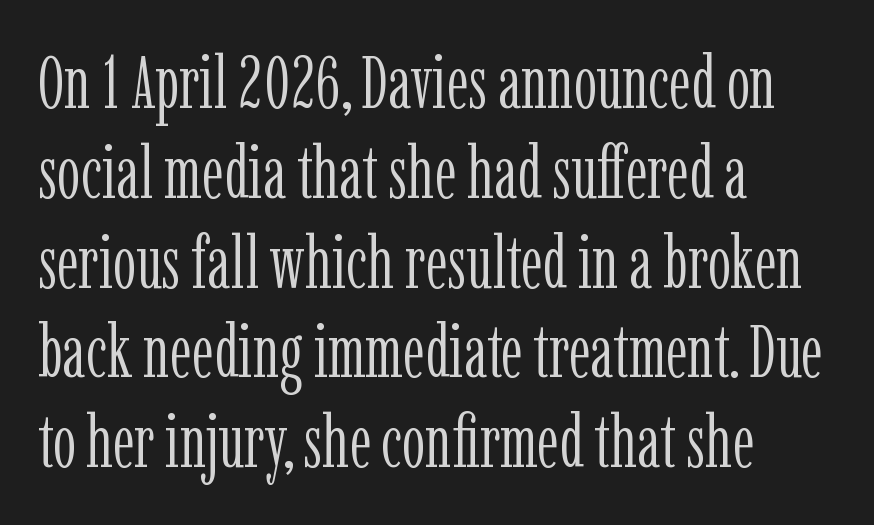
Q: Is the text bold? A: No.
Q: Is the text italic (slanted)? A: No, it is upright.
Q: Is the typeface a serif or a sans-serif typeface? A: Serif.
Q: Is the text underlined? A: No.
Q: How is the paragraph aligned? A: Left-aligned.
Q: Is the spacing between letters normal or unusually wide? A: Normal.
Q: Width (condensed, normal, or wide)? A: Condensed.
Q: Stroke contrast? A: Low.
Q: x-height? A: Medium.
Q: Monospaced? A: No.
